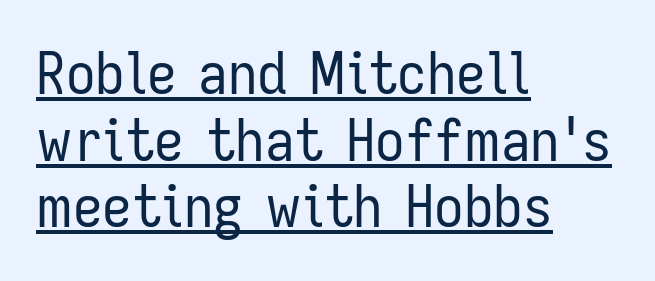
Q: Is the text bold? A: No.
Q: Is the text italic (slanted)? A: No, it is upright.
Q: Is the typeface a serif or a sans-serif typeface? A: Sans-serif.
Q: Is the text underlined? A: Yes.
Q: How is the paragraph aligned? A: Left-aligned.
Q: Is the spacing between letters normal or unusually wide? A: Normal.
Q: Is the spacing between lines tight, normal or loose? A: Tight.
Q: Width (condensed, normal, or wide)? A: Condensed.
Q: Stroke contrast? A: Low.
Q: x-height? A: Medium.
Q: Monospaced? A: No.
